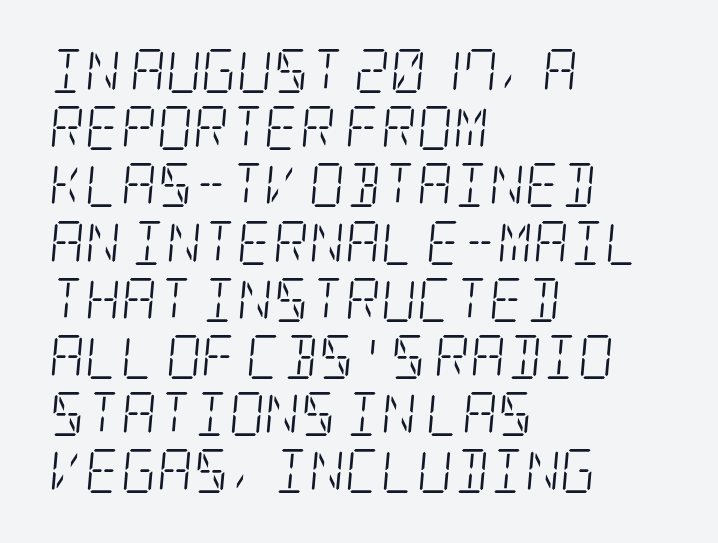
Look at the tracking — it's just the regular setting, nothing added. The face used here is seriffed, in the tradition of book romans. Tall strokes in this sample are angled rather than plumb. Visually the block forms a straight wall on the left and a jagged coastline on the right. The cut favours lightness, reaching ordinary text weight at its darkest.
